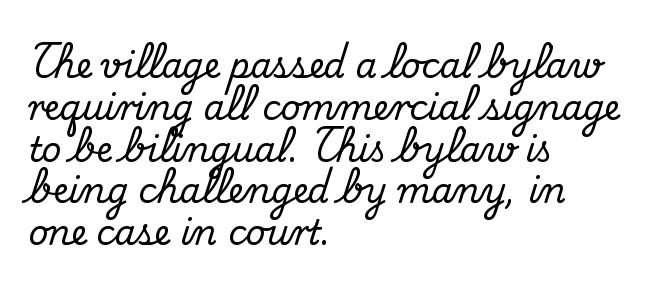
The image shows 34 px serif type; set left-aligned, line spacing 1.23x, normal letter spacing, not underlined; medium stroke contrast and a small x-height.
